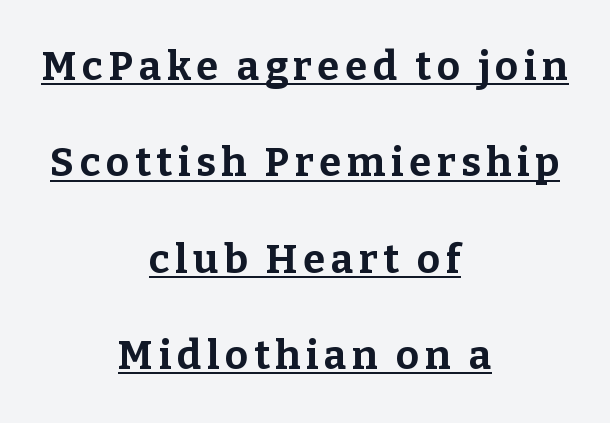
Each letter keeps its own natural width here, so spacing adapts to shape. The letters stand straight up with perfectly vertical stems. Each line of the rendering has a horizontal stroke beneath the glyphs. Centered paragraph, ragged on both sides. In terms of weight, the rendering is a true, heavy bold. You can tell from the footed stems that serif type was used.
